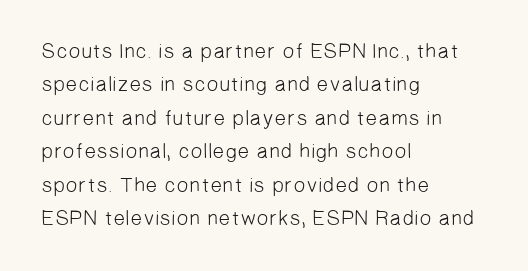
The image shows 21 px text type; set left-aligned, normal line spacing (1.59x), normal letter spacing, not underlined.
